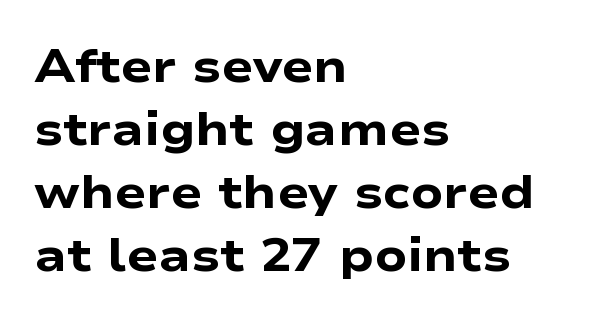
The image shows 47 px heavy, wide sans-serif type, upright; set left-aligned, normal line spacing (1.34x), normal letter spacing, not underlined; low stroke contrast and a medium x-height.
